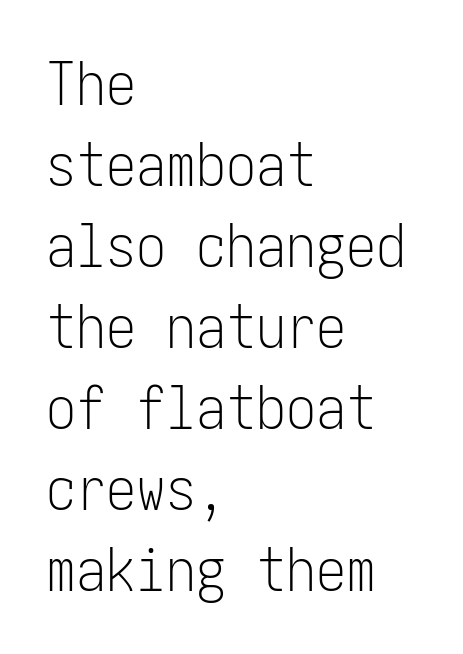
Unbolded letterforms with no extra heft. Caption: multi-line text, flush left, ragged right. Type style note: lacks serifs. Anything drawn beneath the words? Only blank space.
